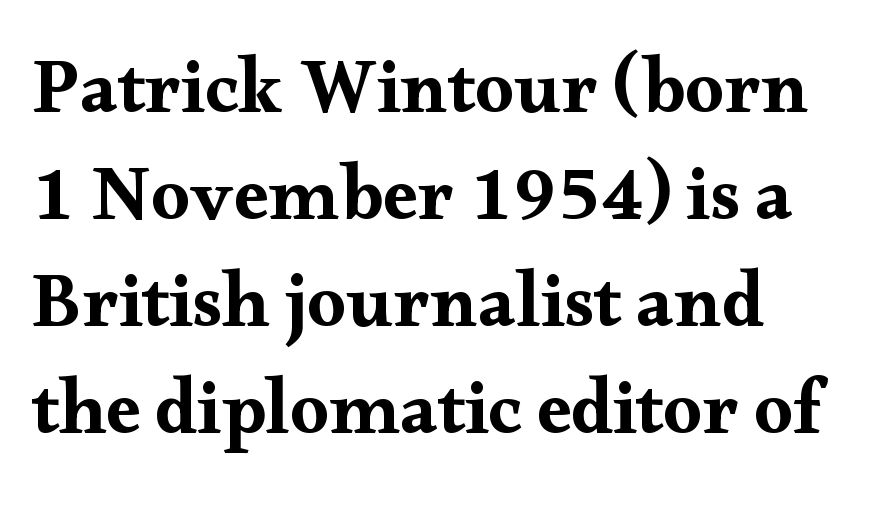
{"serif": "yes", "italic": "no", "width": "wide", "stroke_contrast": "medium", "x_height": "small", "monospaced": "no", "underline": "no", "align": "left", "line_spacing": "normal", "line_spacing_ratio": 1.39, "letter_spacing": "normal", "letter_spacing_em": 0.0, "glyph_px": 77}
